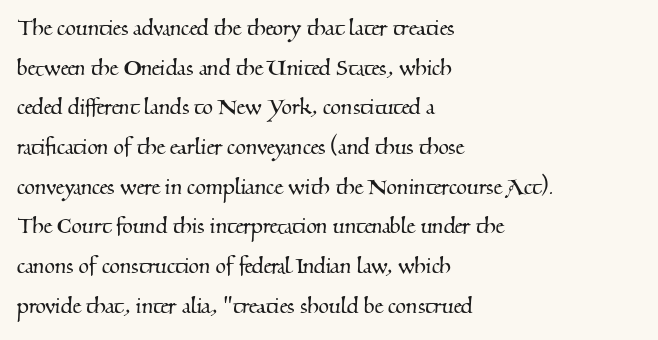
{"underline": "no", "align": "left", "line_spacing": "normal", "line_spacing_ratio": 1.47, "letter_spacing": "normal", "letter_spacing_em": 0.0, "glyph_px": 27}
